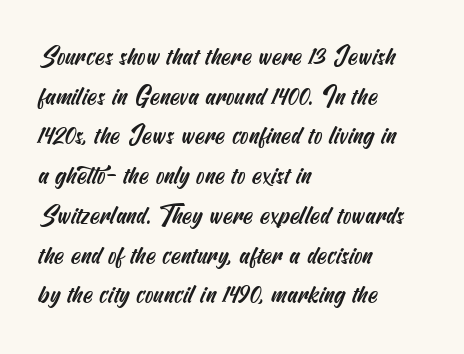
The image shows 25 px text type; set left-aligned, normal line spacing (1.59x), normal letter spacing, not underlined.
